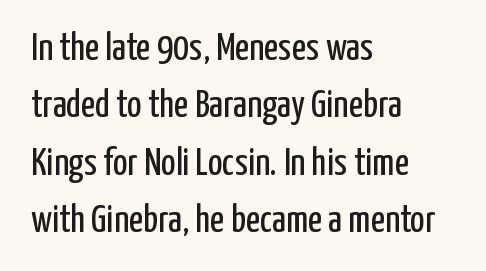
Q: Is the text bold? A: No.
Q: Is the text italic (slanted)? A: No, it is upright.
Q: Is the typeface a serif or a sans-serif typeface? A: Sans-serif.
Q: Is the text underlined? A: No.
Q: How is the paragraph aligned? A: Left-aligned.
Q: Is the spacing between letters normal or unusually wide? A: Normal.
Q: Is the spacing between lines tight, normal or loose? A: Normal.
Q: Width (condensed, normal, or wide)? A: Condensed.
Q: Stroke contrast? A: Low.
Q: x-height? A: Medium.
Q: Monospaced? A: No.
